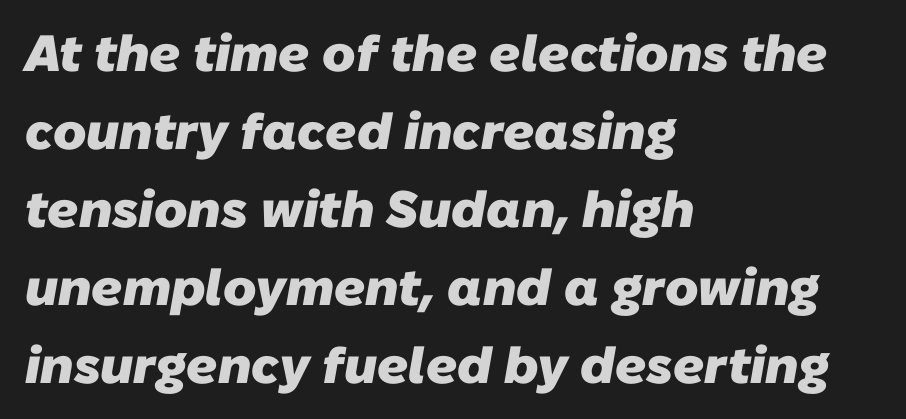
{"serif": "no", "bold": "yes", "weight": "heavy", "width": "normal", "stroke_contrast": "low", "x_height": "medium", "monospaced": "no", "underline": "no", "align": "left", "line_spacing": "normal", "line_spacing_ratio": 1.53, "letter_spacing": "normal", "letter_spacing_em": 0.0, "glyph_px": 51}
